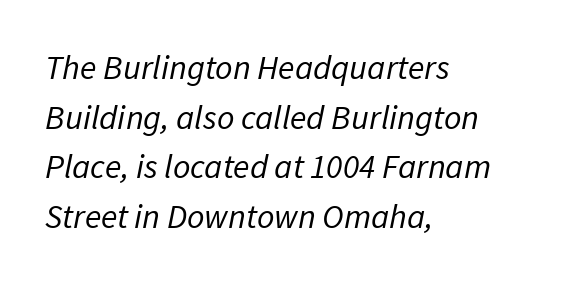
{"serif": "no", "bold": "no", "weight": "regular", "width": "normal", "stroke_contrast": "low", "x_height": "medium", "monospaced": "no", "underline": "no", "align": "left", "line_spacing": "normal", "line_spacing_ratio": 1.46, "letter_spacing": "normal", "letter_spacing_em": 0.0, "glyph_px": 34}
